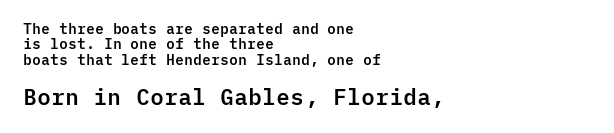
The rendering enlarges the type as you move from the upper chunk to the lower. Any mark beneath the type? The region is blank. The face used here is rendered with its standard letterfit. Short and long lines alike share a common starting point at left.
